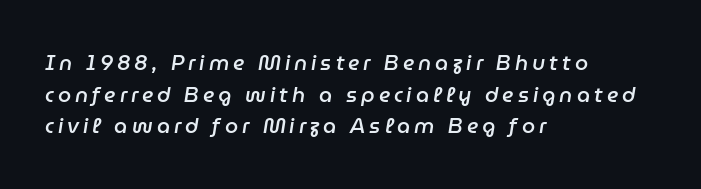
{"italic": "yes", "lean": "right", "slant_degrees": 9, "bold": "semi", "underline": "no", "align": "left", "line_spacing": "normal", "line_spacing_ratio": 1.51, "glyph_px": 21}
